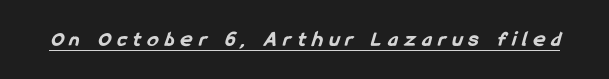
Q: Is the text bold? A: Yes.
Q: Is the text underlined? A: Yes.
Q: Is the spacing between letters normal or unusually wide? A: Unusually wide.
